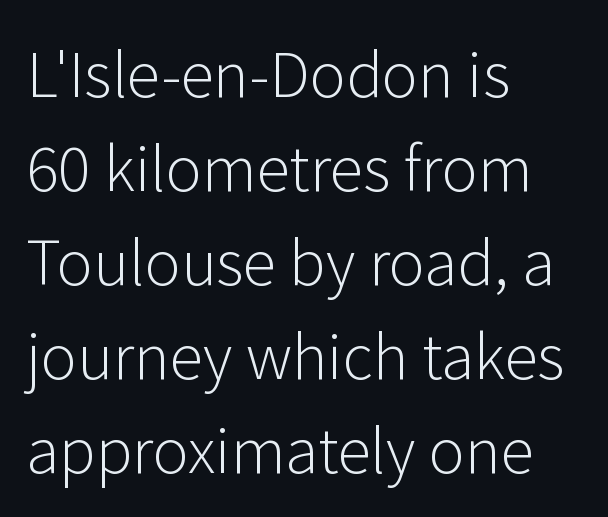
Every character sits straight up, as roman type does. Letters rest on an invisible, unmarked baseline. A normal amount of white space separates one row of letters from the next. The font sits on the lighter half of the weight spectrum, regular included. Spacing between characters is what you'd get straight out of the box. A typesetter would label this face a sans.
